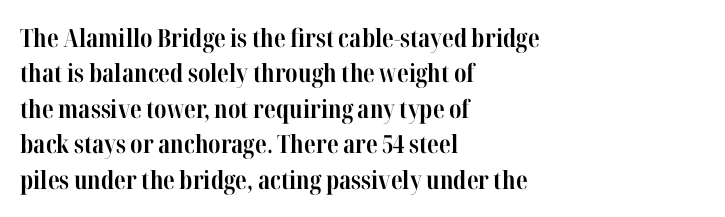
The strokes are fattened all the way to bold. Does the copy run flush right? No — it runs flush left. The face used here is rendered with its standard letterfit. Does the leading feel generous? No, just average. The typography opts for an upright posture over an oblique one.
